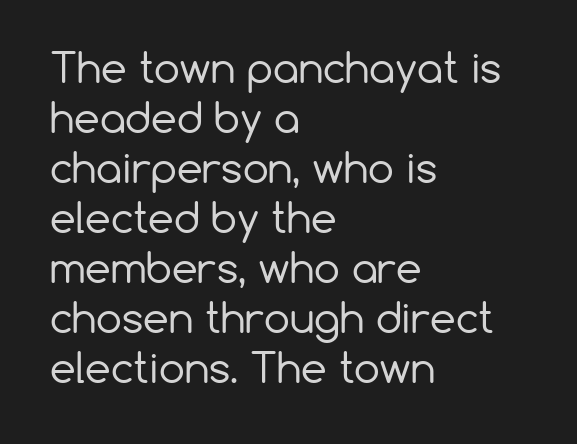
Q: Is the text bold? A: No.
Q: Is the text italic (slanted)? A: No, it is upright.
Q: Is the typeface a serif or a sans-serif typeface? A: Sans-serif.
Q: Is the text underlined? A: No.
Q: How is the paragraph aligned? A: Left-aligned.
Q: Is the spacing between letters normal or unusually wide? A: Normal.
Q: Width (condensed, normal, or wide)? A: Normal.
Q: Stroke contrast? A: Low.
Q: x-height? A: Medium.
Q: Monospaced? A: No.
